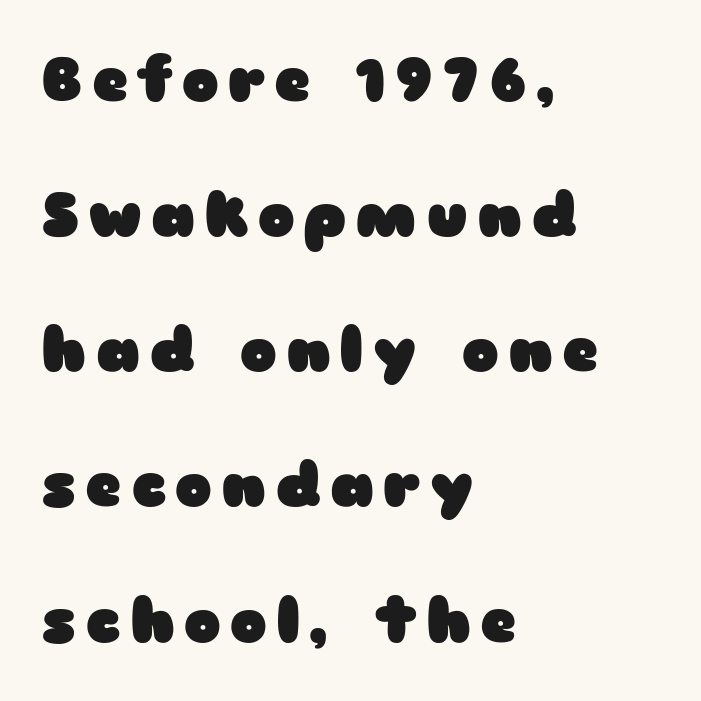
{"serif": "no", "italic": "no", "bold": "yes", "weight": "heavy", "width": "wide", "stroke_contrast": "low", "x_height": "medium", "monospaced": "no", "underline": "no", "align": "left", "line_spacing": "loose", "line_spacing_ratio": 2.18, "glyph_px": 62}
